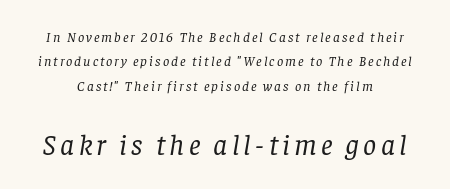
{"serif": "yes", "italic": "yes", "lean": "right", "slant_degrees": 8, "bold": "no", "weight": "regular", "width": "normal", "stroke_contrast": "low", "x_height": "large", "monospaced": "no", "underline": "no", "line_spacing_ratio": 1.75, "larger_block": "second", "size_ratio": 2.07, "glyph_px": 29}
